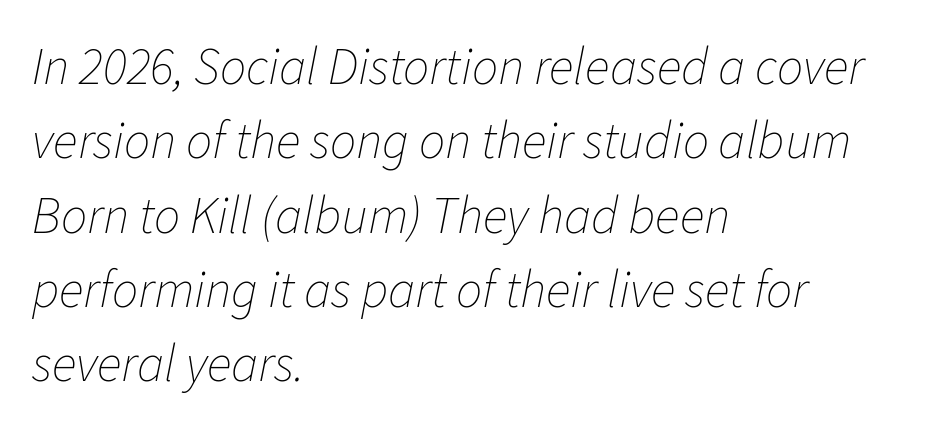
{"italic": "yes", "lean": "right", "slant_degrees": 11, "bold": "no", "weight": "thin", "width": "normal", "stroke_contrast": "low", "x_height": "medium", "monospaced": "no", "underline": "no", "align": "left", "line_spacing": "normal", "line_spacing_ratio": 1.43, "letter_spacing": "normal", "letter_spacing_em": 0.0, "glyph_px": 52}
